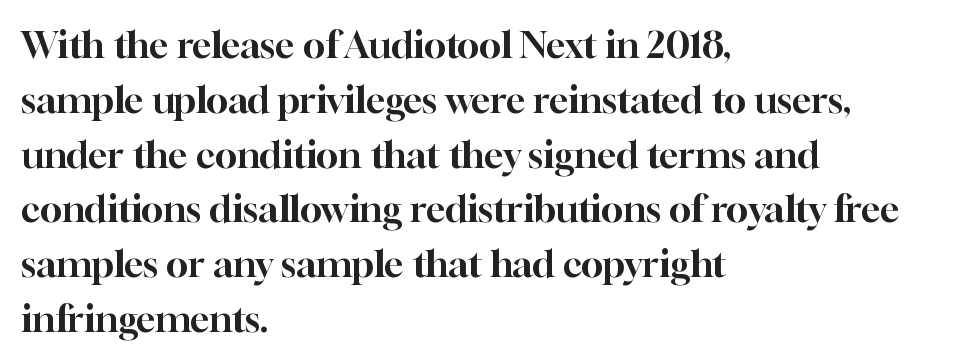
Q: Is the text italic (slanted)? A: No, it is upright.
Q: Is the typeface a serif or a sans-serif typeface? A: Serif.
Q: Is the text underlined? A: No.
Q: How is the paragraph aligned? A: Left-aligned.
Q: Is the spacing between letters normal or unusually wide? A: Normal.
Q: Is the spacing between lines tight, normal or loose? A: Normal.
Q: Width (condensed, normal, or wide)? A: Normal.
Q: Stroke contrast? A: High.
Q: x-height? A: Medium.
Q: Monospaced? A: No.
